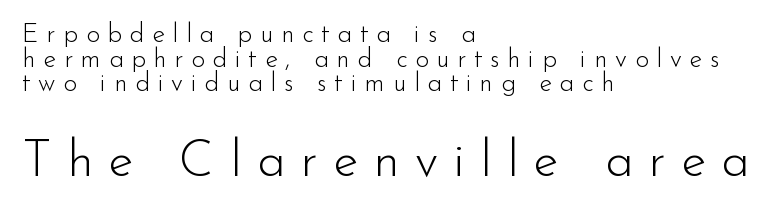
Q: Is the text bold? A: No.
Q: Is the text italic (slanted)? A: No, it is upright.
Q: Is the typeface a serif or a sans-serif typeface? A: Sans-serif.
Q: Is the text underlined? A: No.
Q: How is the paragraph aligned? A: Left-aligned.
Q: Is the spacing between letters normal or unusually wide? A: Unusually wide.
Q: Is the spacing between lines tight, normal or loose? A: Tight.
Q: Which block of text is set in a larger size, the first (top) or the second (bottom)? A: The second (bottom) one.
Q: Width (condensed, normal, or wide)? A: Normal.
Q: Stroke contrast? A: Low.
Q: x-height? A: Small.
Q: Monospaced? A: No.
